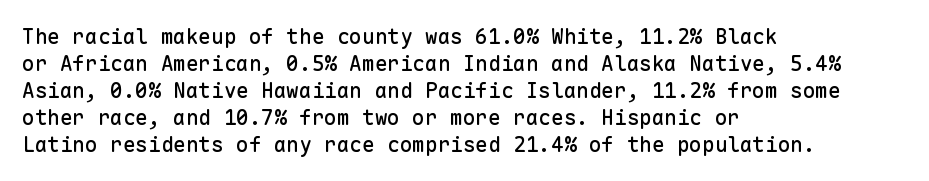
Q: Is the text italic (slanted)? A: No, it is upright.
Q: Is the text underlined? A: No.
Q: How is the paragraph aligned? A: Left-aligned.
Q: Is the spacing between letters normal or unusually wide? A: Normal.
Q: Is the spacing between lines tight, normal or loose? A: Normal.
